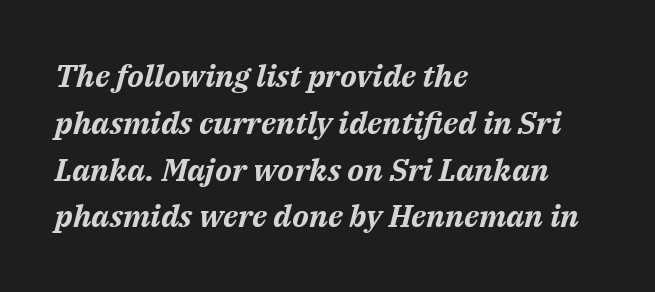
{"italic": "yes", "lean": "right", "slant_degrees": 14, "bold": "yes", "weight": "bold", "width": "normal", "stroke_contrast": "medium", "x_height": "medium", "monospaced": "no", "underline": "no", "align": "left", "line_spacing": "normal", "line_spacing_ratio": 1.51, "letter_spacing": "normal", "letter_spacing_em": 0.0, "glyph_px": 31}
